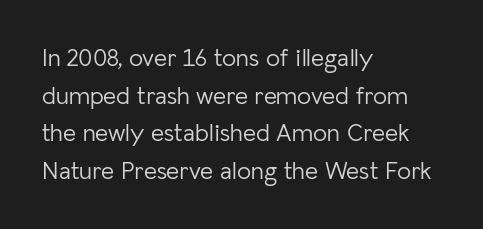
{"italic": "no", "bold": "no", "underline": "no", "align": "left", "line_spacing": "normal", "line_spacing_ratio": 1.51, "letter_spacing": "normal", "letter_spacing_em": 0.0, "glyph_px": 25}
